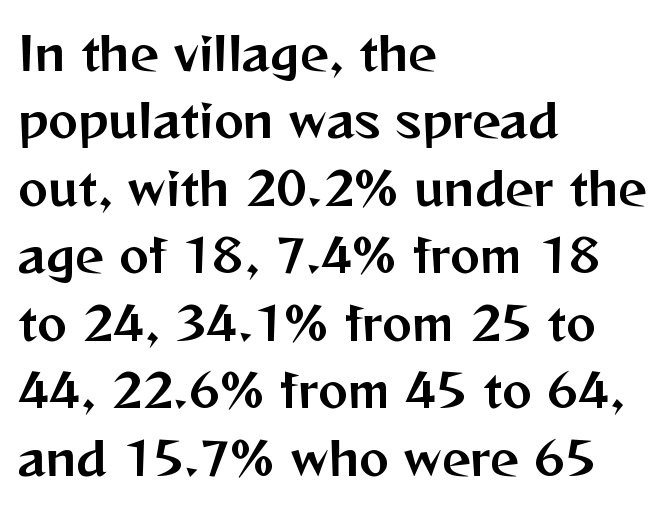
Q: Is the text italic (slanted)? A: No, it is upright.
Q: Is the typeface a serif or a sans-serif typeface? A: Sans-serif.
Q: Is the text underlined? A: No.
Q: How is the paragraph aligned? A: Left-aligned.
Q: Is the spacing between letters normal or unusually wide? A: Normal.
Q: Is the spacing between lines tight, normal or loose? A: Normal.
Q: Width (condensed, normal, or wide)? A: Normal.
Q: Stroke contrast? A: Medium.
Q: x-height? A: Medium.
Q: Monospaced? A: No.
